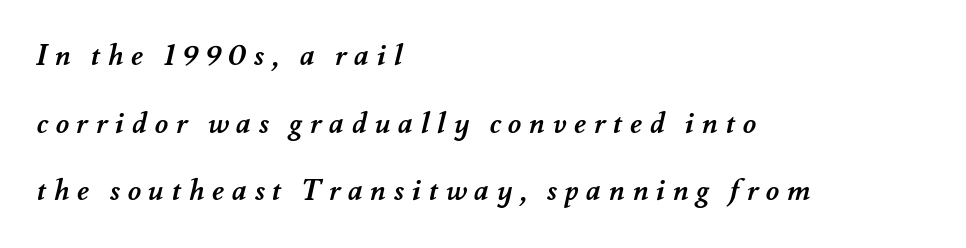
Loose tracking; the words dissolve into strings of separated letters. The face used here is proportionally spaced, like ordinary book or web type. Just letters on the line, the space beneath them empty. In CSS terms this would be text-align: left.
